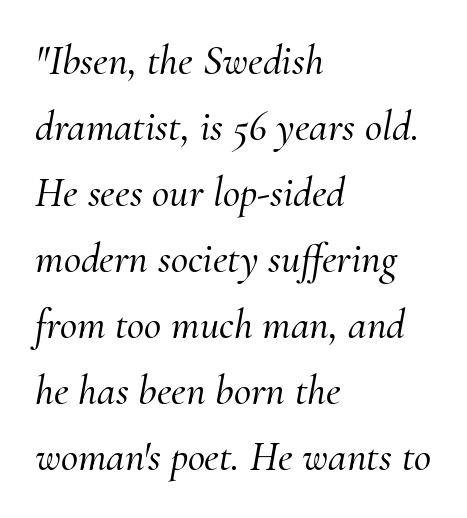
{"serif": "yes", "italic": "yes", "lean": "right", "slant_degrees": 10, "width": "normal", "stroke_contrast": "medium", "x_height": "small", "monospaced": "no", "underline": "no", "align": "left", "line_spacing": "normal", "line_spacing_ratio": 1.57, "letter_spacing": "normal", "letter_spacing_em": 0.0, "glyph_px": 42}
